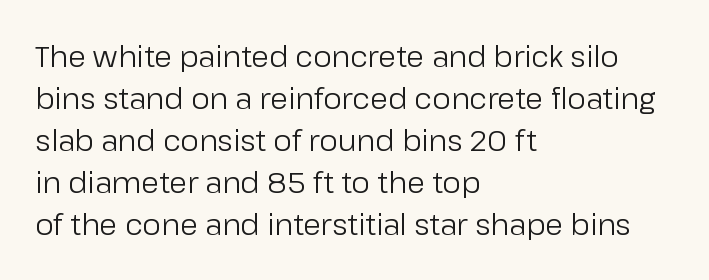
Q: Is the text bold? A: No.
Q: Is the text italic (slanted)? A: No, it is upright.
Q: Is the typeface a serif or a sans-serif typeface? A: Sans-serif.
Q: Is the text underlined? A: No.
Q: How is the paragraph aligned? A: Left-aligned.
Q: Is the spacing between letters normal or unusually wide? A: Normal.
Q: Is the spacing between lines tight, normal or loose? A: Normal.
Q: Width (condensed, normal, or wide)? A: Normal.
Q: Stroke contrast? A: Low.
Q: x-height? A: Medium.
Q: Monospaced? A: No.
